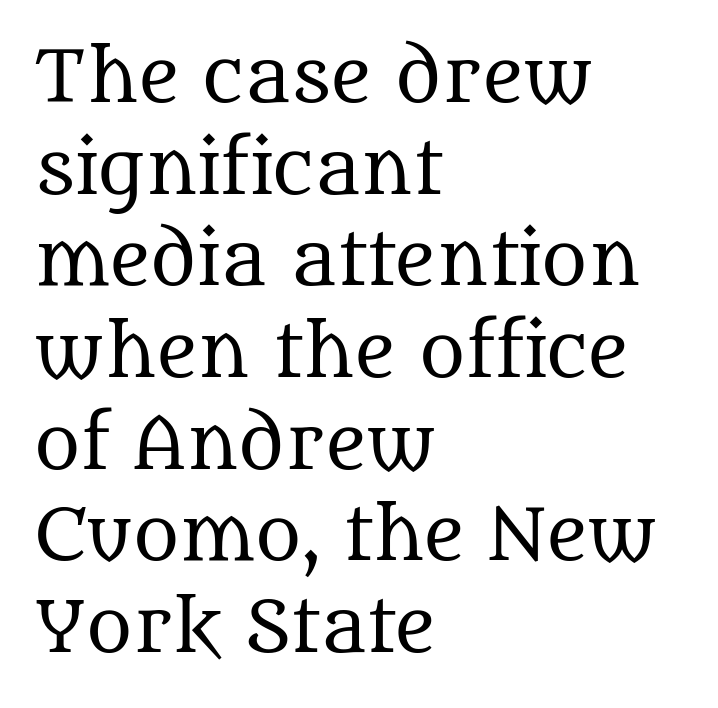
Q: Is the text bold? A: No.
Q: Is the text italic (slanted)? A: No, it is upright.
Q: Is the typeface a serif or a sans-serif typeface? A: Serif.
Q: Is the text underlined? A: No.
Q: How is the paragraph aligned? A: Left-aligned.
Q: Is the spacing between letters normal or unusually wide? A: Normal.
Q: Is the spacing between lines tight, normal or loose? A: Normal.
Q: Width (condensed, normal, or wide)? A: Normal.
Q: Stroke contrast? A: Medium.
Q: x-height? A: Large.
Q: Monospaced? A: No.
